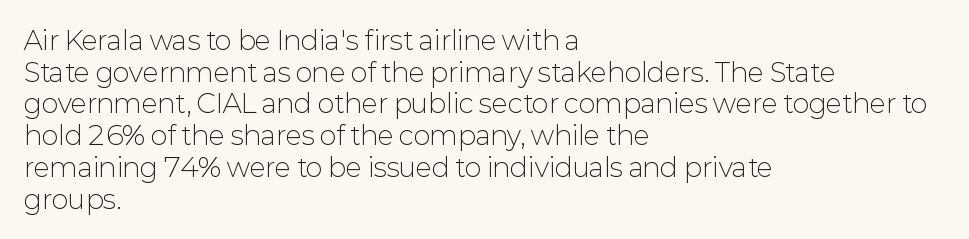
Q: Is the text bold? A: No.
Q: Is the text italic (slanted)? A: No, it is upright.
Q: Is the text underlined? A: No.
Q: How is the paragraph aligned? A: Left-aligned.
Q: Is the spacing between letters normal or unusually wide? A: Normal.
